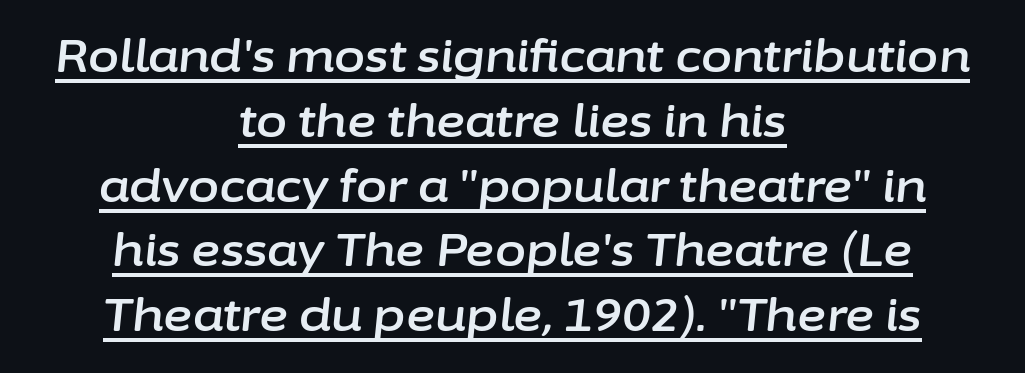
{"italic": "yes", "lean": "right", "slant_degrees": 6, "width": "normal", "stroke_contrast": "low", "x_height": "medium", "monospaced": "no", "underline": "yes", "align": "center", "line_spacing": "normal", "line_spacing_ratio": 1.44, "letter_spacing": "normal", "letter_spacing_em": 0.0, "glyph_px": 45}
